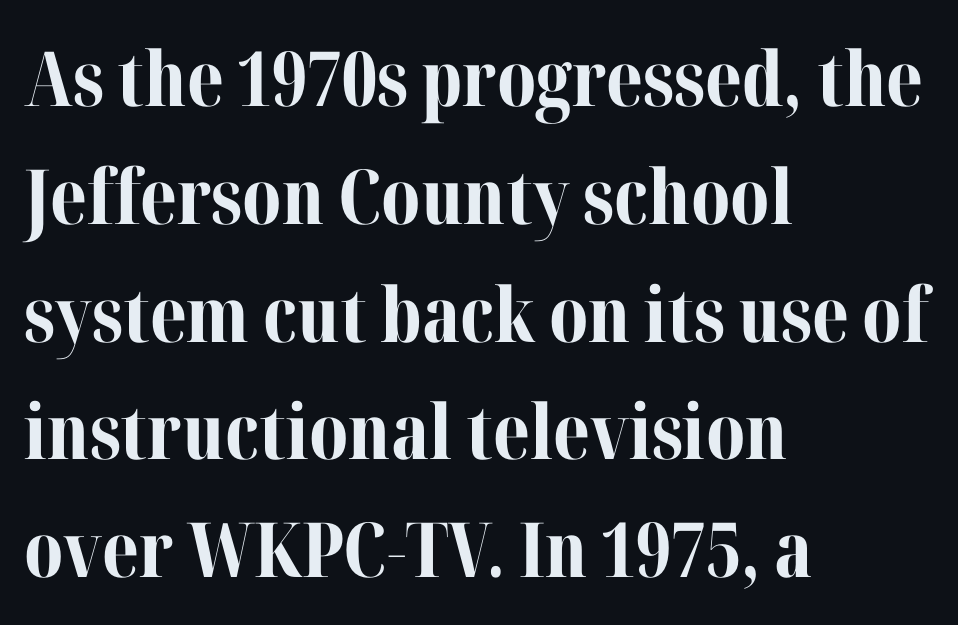
{"serif": "yes", "italic": "no", "bold": "yes", "weight": "bold", "width": "normal", "stroke_contrast": "medium", "x_height": "medium", "monospaced": "no", "underline": "no", "align": "left", "line_spacing": "normal", "line_spacing_ratio": 1.55, "letter_spacing": "normal", "letter_spacing_em": 0.0, "glyph_px": 76}
